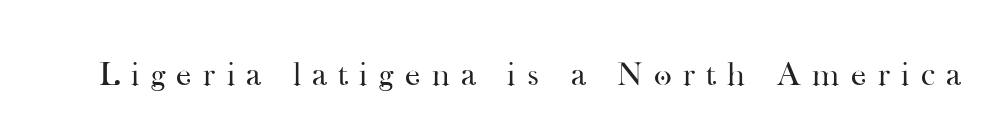
Q: Is the text bold? A: No.
Q: Is the text italic (slanted)? A: No, it is upright.
Q: Is the typeface a serif or a sans-serif typeface? A: Serif.
Q: Is the text underlined? A: No.
Q: Is the spacing between letters normal or unusually wide? A: Unusually wide.
Q: Width (condensed, normal, or wide)? A: Normal.
Q: Stroke contrast? A: High.
Q: x-height? A: Small.
Q: Monospaced? A: No.
